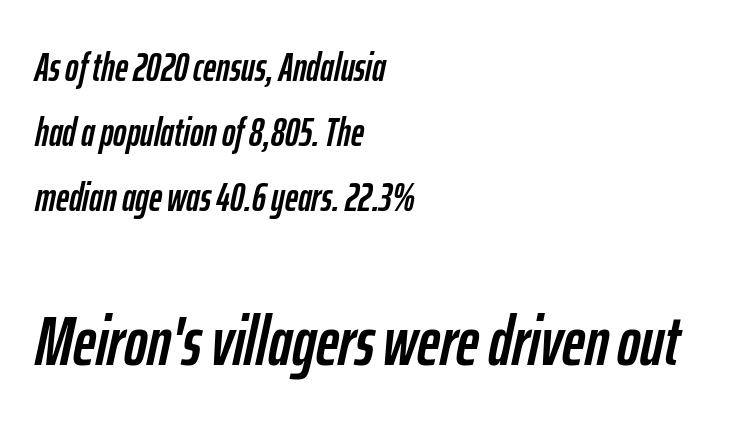
Q: Is the text italic (slanted)? A: Yes, it leans right by about 12 degrees.
Q: Is the text underlined? A: No.
Q: How is the paragraph aligned? A: Left-aligned.
Q: Is the spacing between letters normal or unusually wide? A: Normal.
Q: Is the spacing between lines tight, normal or loose? A: Normal.
Q: Which block of text is set in a larger size, the first (top) or the second (bottom)? A: The second (bottom) one.
Q: Width (condensed, normal, or wide)? A: Condensed.
Q: Stroke contrast? A: Low.
Q: x-height? A: Medium.
Q: Monospaced? A: No.
